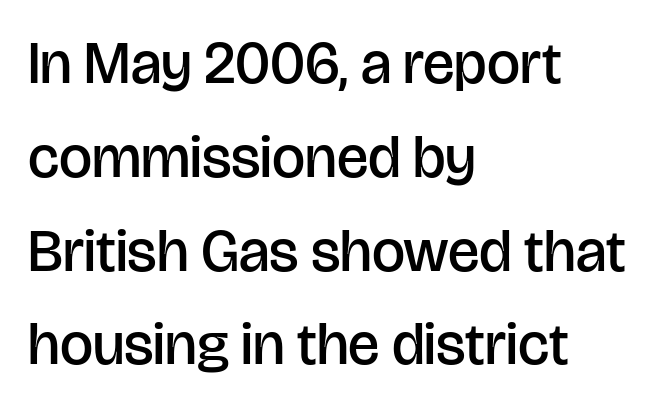
The image shows 59 px semibold sans-serif type, upright; set left-aligned, normal line spacing (1.59x), normal letter spacing, not underlined; low stroke contrast and a large x-height.
